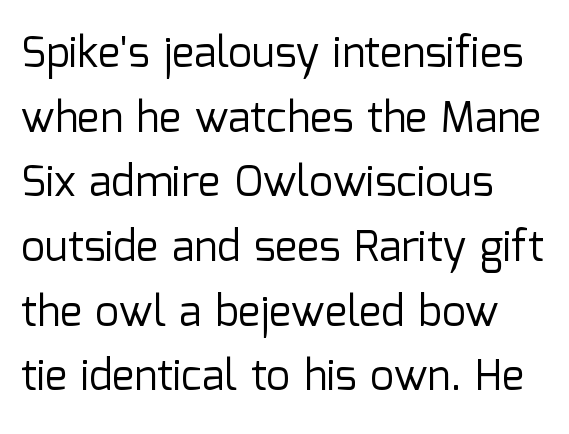
When letters stand straight like this, we call the style roman or upright. Teacher's note: observe the even left margin — that is flush-left alignment. The line-height multiplier appears to be the usual default. The passage shown is not underscored anywhere.
